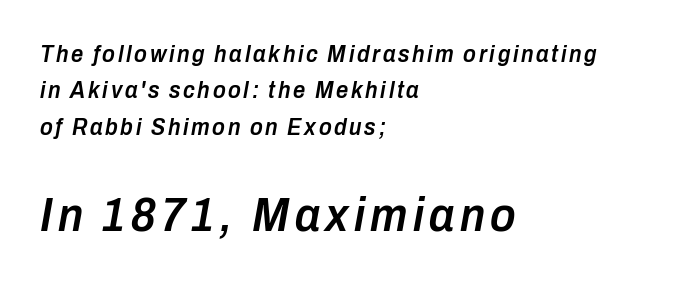
Q: Is the text bold? A: Semi-bold.
Q: Is the text italic (slanted)? A: Yes, it leans right by about 10 degrees.
Q: Is the text underlined? A: No.
Q: How is the paragraph aligned? A: Left-aligned.
Q: Is the spacing between lines tight, normal or loose? A: Normal.
Q: Which block of text is set in a larger size, the first (top) or the second (bottom)? A: The second (bottom) one.
Q: Width (condensed, normal, or wide)? A: Condensed.
Q: Stroke contrast? A: Low.
Q: x-height? A: Medium.
Q: Monospaced? A: No.
